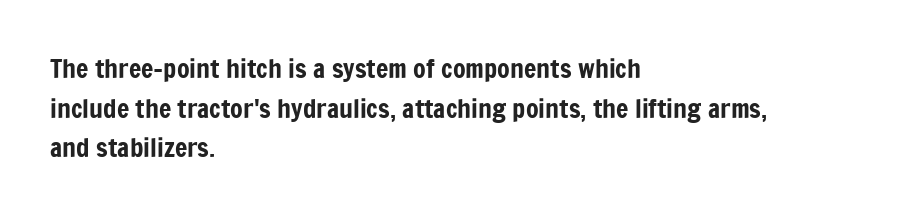
The image shows 26 px text type, upright; set left-aligned, normal line spacing (1.52x), normal letter spacing, not underlined.
